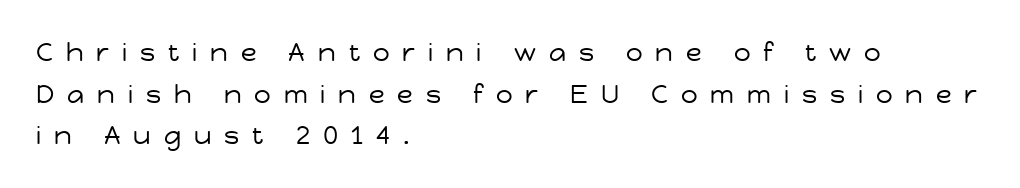
{"italic": "no", "bold": "no", "underline": "no", "align": "left", "line_spacing": "normal", "line_spacing_ratio": 1.6, "letter_spacing": "wide", "letter_spacing_em": 0.5, "glyph_px": 26}
